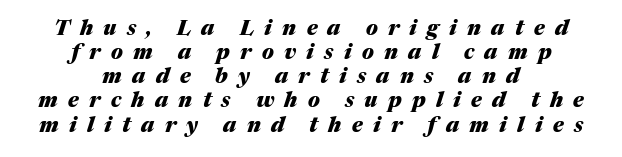
{"italic": "yes", "lean": "right", "slant_degrees": 17, "bold": "yes", "underline": "no", "align": "center", "line_spacing": "tight", "line_spacing_ratio": 1.15, "letter_spacing": "wide", "letter_spacing_em": 0.49, "glyph_px": 21}
